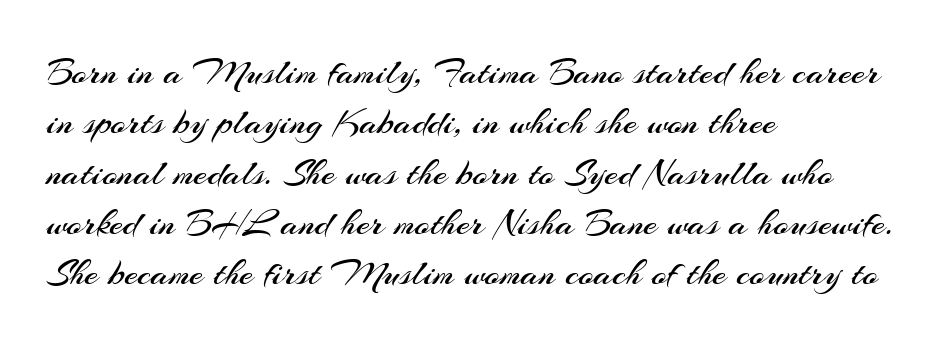
The image shows 39 px regular-weight sans-serif type; set left-aligned, normal line spacing (1.29x), normal letter spacing, not underlined; medium stroke contrast and a small x-height.
